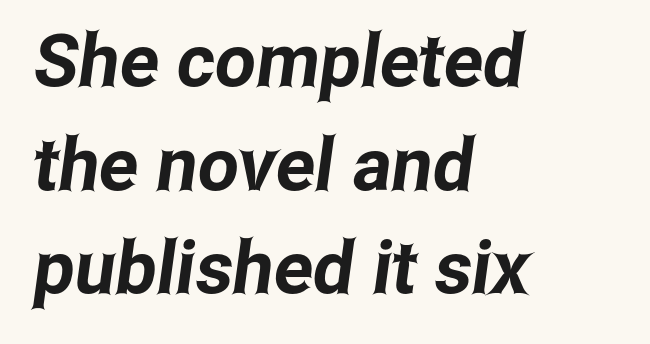
{"serif": "no", "width": "condensed", "stroke_contrast": "low", "x_height": "medium", "monospaced": "no", "underline": "no", "align": "left", "line_spacing": "normal", "line_spacing_ratio": 1.42, "letter_spacing": "normal", "letter_spacing_em": 0.0, "glyph_px": 73}
